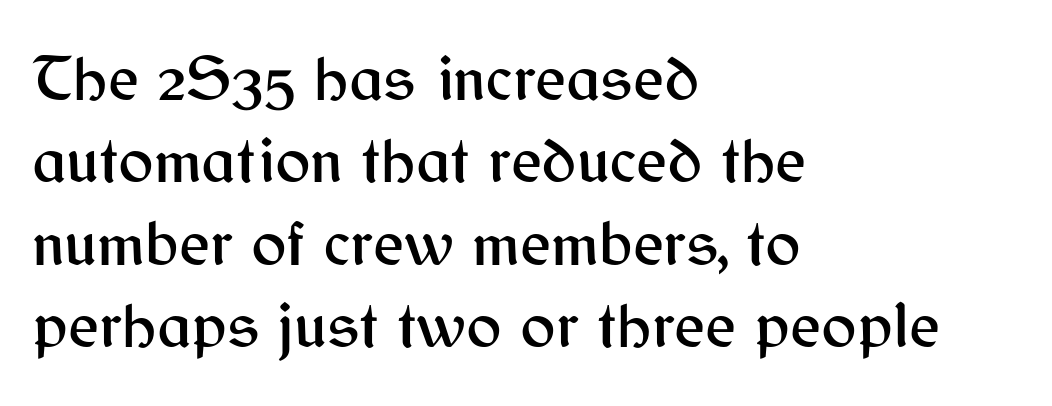
{"serif": "no", "italic": "no", "width": "normal", "stroke_contrast": "medium", "x_height": "medium", "monospaced": "no", "underline": "no", "align": "left", "line_spacing": "normal", "line_spacing_ratio": 1.25, "letter_spacing": "normal", "letter_spacing_em": 0.0, "glyph_px": 66}
